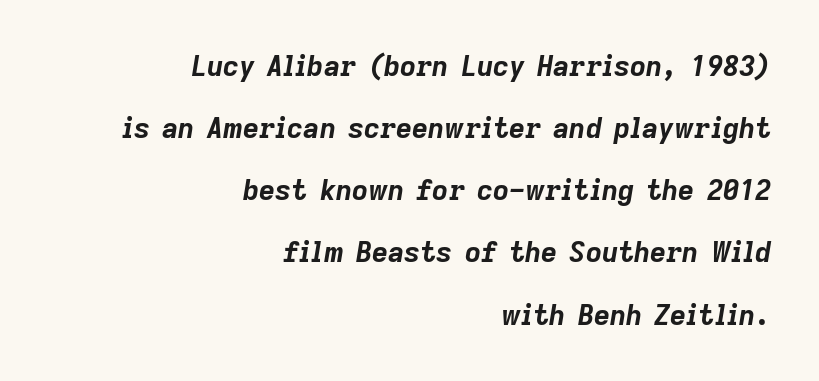
Q: Is the text bold? A: Yes.
Q: Is the text italic (slanted)? A: Yes, it leans right by about 9 degrees.
Q: Is the text underlined? A: No.
Q: How is the paragraph aligned? A: Right-aligned.
Q: Is the spacing between letters normal or unusually wide? A: Normal.
Q: Is the spacing between lines tight, normal or loose? A: Loose.
Q: Width (condensed, normal, or wide)? A: Normal.
Q: Stroke contrast? A: Low.
Q: x-height? A: Medium.
Q: Monospaced? A: No.
